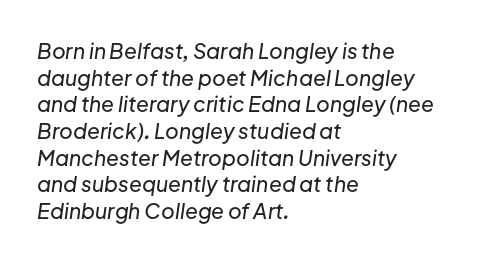
{"italic": "yes", "lean": "right", "slant_degrees": 8, "underline": "no", "align": "left", "line_spacing": "normal", "line_spacing_ratio": 1.27, "letter_spacing": "normal", "letter_spacing_em": 0.0, "glyph_px": 21}
